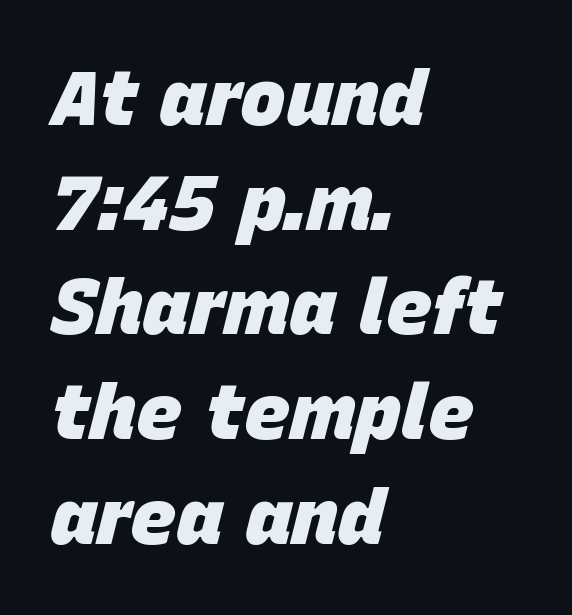
Letters rest on an invisible, unmarked baseline. When letters slant like this, we call the style italic. You could not count columns in this text — the font is proportionally spaced. The rendering anchors every line to the left-hand side.
